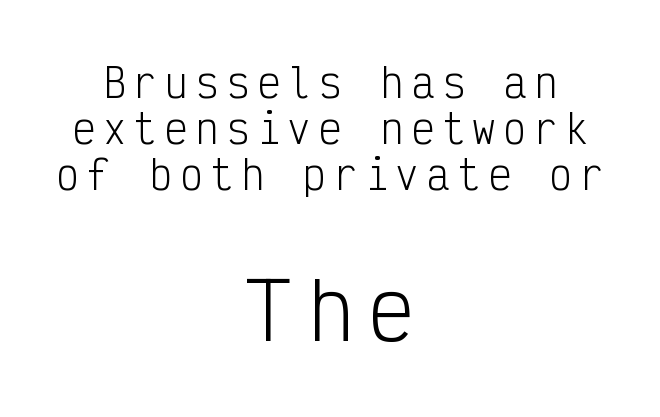
Q: Is the text bold? A: No.
Q: Is the text italic (slanted)? A: No, it is upright.
Q: Is the typeface a serif or a sans-serif typeface? A: Sans-serif.
Q: Is the text underlined? A: No.
Q: How is the paragraph aligned? A: Centered.
Q: Which block of text is set in a larger size, the first (top) or the second (bottom)? A: The second (bottom) one.
Q: Width (condensed, normal, or wide)? A: Condensed.
Q: Stroke contrast? A: Low.
Q: x-height? A: Medium.
Q: Monospaced? A: Yes.
